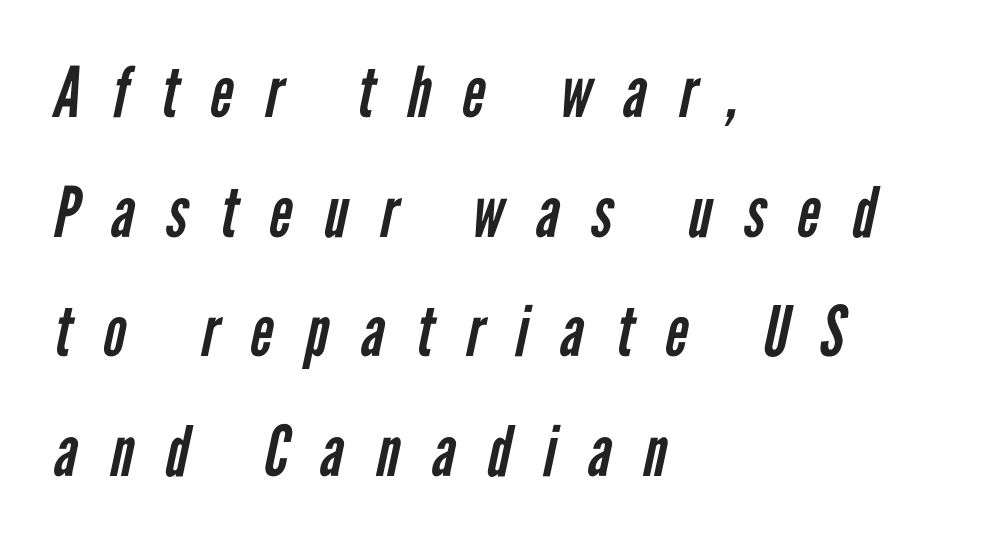
The image shows 70 px regular-weight, condensed sans-serif type; set left-aligned, line spacing 1.71x, unusually wide letter spacing (+0.46 em), not underlined; low stroke contrast and a medium x-height.
